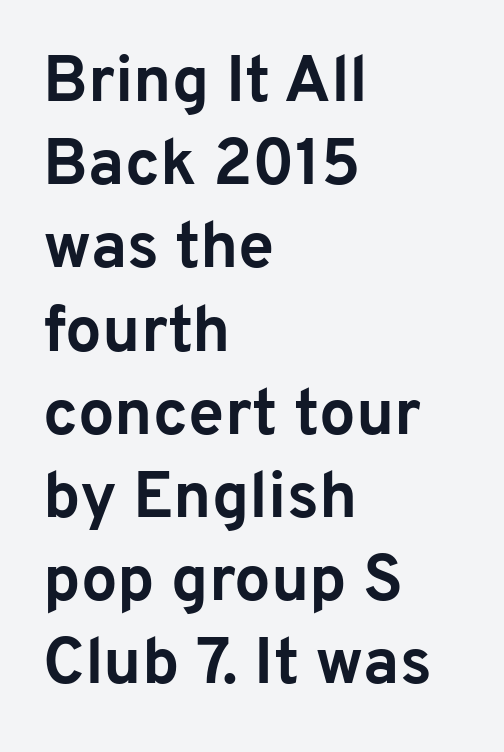
Q: Is the text bold? A: Yes.
Q: Is the text italic (slanted)? A: No, it is upright.
Q: Is the typeface a serif or a sans-serif typeface? A: Sans-serif.
Q: Is the text underlined? A: No.
Q: How is the paragraph aligned? A: Left-aligned.
Q: Is the spacing between letters normal or unusually wide? A: Normal.
Q: Is the spacing between lines tight, normal or loose? A: Normal.
Q: Width (condensed, normal, or wide)? A: Normal.
Q: Stroke contrast? A: Low.
Q: x-height? A: Medium.
Q: Monospaced? A: No.
